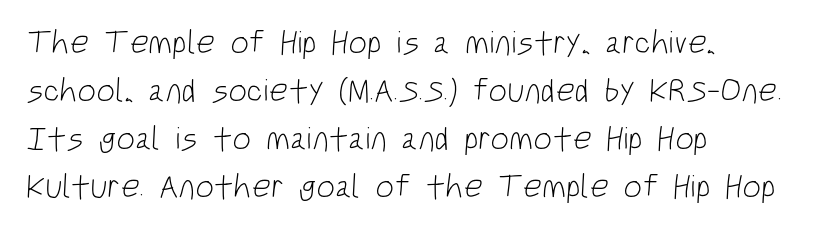
The image shows 33 px light, condensed sans-serif type; set left-aligned, normal line spacing (1.45x), normal letter spacing, not underlined; low stroke contrast and a large x-height.
